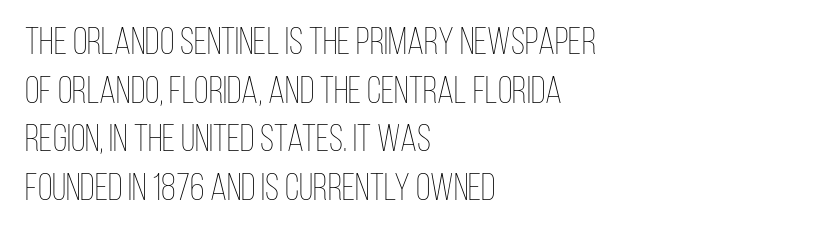
Q: Is the text bold? A: No.
Q: Is the text italic (slanted)? A: No, it is upright.
Q: Is the text underlined? A: No.
Q: How is the paragraph aligned? A: Left-aligned.
Q: Is the spacing between letters normal or unusually wide? A: Normal.
Q: Is the spacing between lines tight, normal or loose? A: Normal.
Q: Width (condensed, normal, or wide)? A: Condensed.
Q: Stroke contrast? A: Low.
Q: x-height? A: Large.
Q: Monospaced? A: No.
